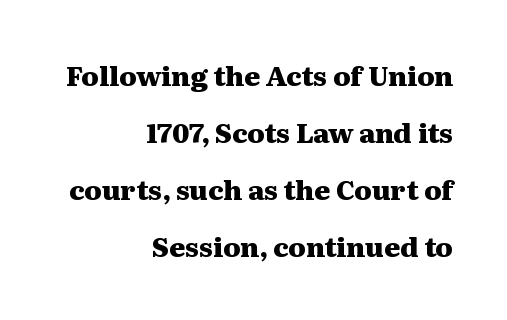
The image shows 27 px bold type, upright; set right-aligned, loose line spacing (2.11x), normal letter spacing, not underlined.
